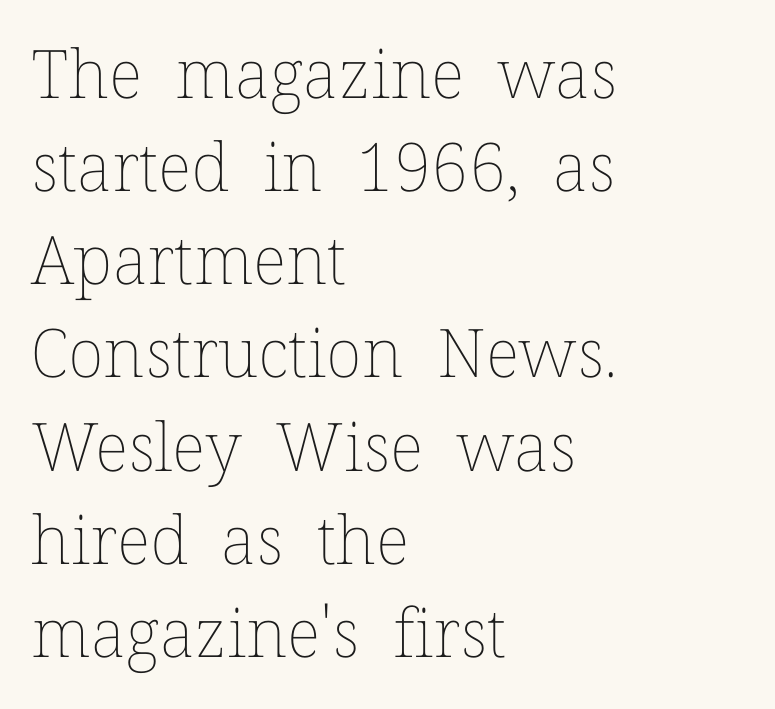
Q: Is the text bold? A: No.
Q: Is the text italic (slanted)? A: No, it is upright.
Q: Is the text underlined? A: No.
Q: How is the paragraph aligned? A: Left-aligned.
Q: Is the spacing between letters normal or unusually wide? A: Normal.
Q: Is the spacing between lines tight, normal or loose? A: Normal.
Q: Width (condensed, normal, or wide)? A: Normal.
Q: Stroke contrast? A: Low.
Q: x-height? A: Medium.
Q: Monospaced? A: No.
